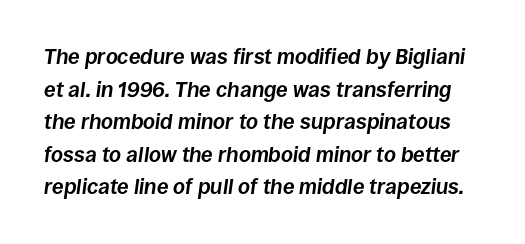
The image shows 21 px bold type, italic (leaning right); set normal line spacing (1.55x), normal letter spacing, not underlined.
